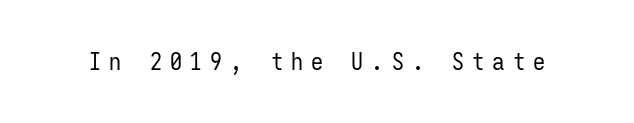
Q: Is the text bold? A: No.
Q: Is the text italic (slanted)? A: No, it is upright.
Q: Is the text underlined? A: No.
Q: Is the spacing between letters normal or unusually wide? A: Unusually wide.
